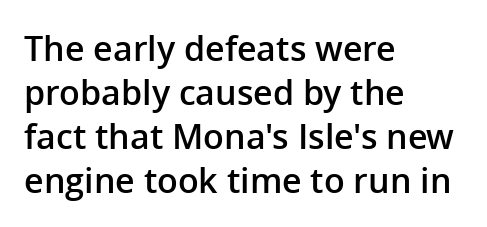
The rag falls on the right side of this text block. On the weight axis this lands at semibold, roughly 600. Underlining? Definitely not there. Vertical strokes here are truly vertical. Baseline-to-baseline distance is the conventional proportion of letter height.
